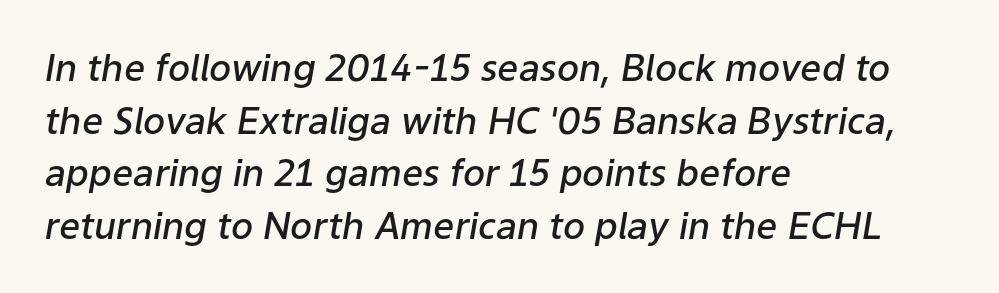
This sample uses plain, unmodified letter spacing. Character widths vary here, with narrow letters taking less room than wide ones. The specimen reads as italic at a glance. Weight check: semibold — heavier than regular, not quite bold. Baseline-to-baseline distance is the conventional proportion of letter height. Visually the block forms a straight wall on the left and a jagged coastline on the right.
